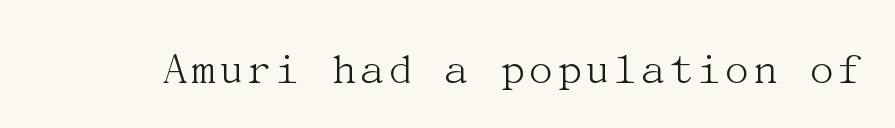
{"serif": "yes", "italic": "no", "bold": "no", "weight": "light", "width": "normal", "stroke_contrast": "medium", "x_height": "medium", "underline": "no", "letter_spacing": "normal", "letter_spacing_em": 0.0, "glyph_px": 48}
